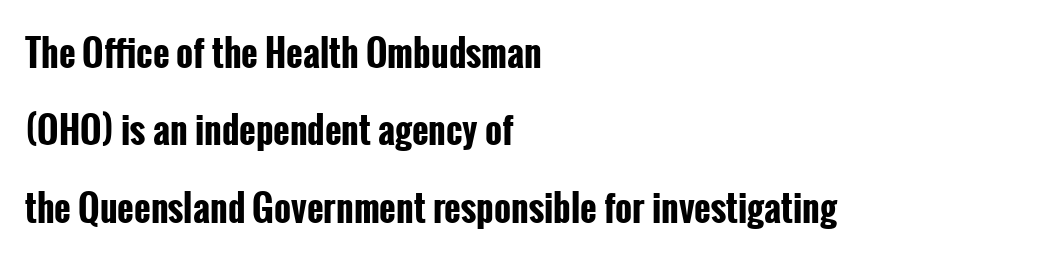
The image shows 36 px bold, condensed sans-serif type, upright; set left-aligned, loose line spacing (2.15x), normal letter spacing, not underlined; low stroke contrast and a medium x-height.
